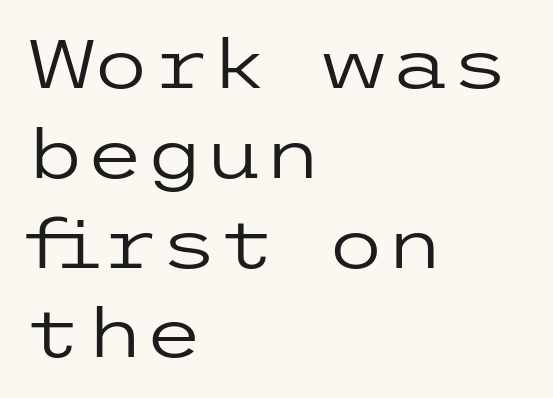
The image shows 68 px regular-weight, wide sans-serif type, upright; set left-aligned, normal line spacing (1.32x), normal letter spacing, not underlined; low stroke contrast and a medium x-height.
